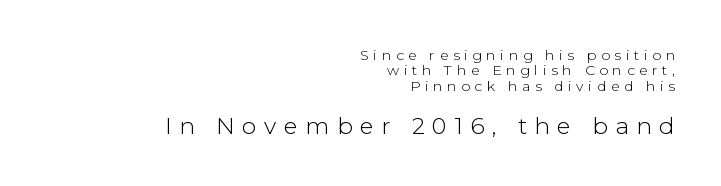
{"italic": "no", "bold": "no", "underline": "no", "align": "right", "line_spacing": "tight", "line_spacing_ratio": 1.1, "letter_spacing": "wide", "letter_spacing_em": 0.33, "larger_block": "second", "size_ratio": 1.64, "glyph_px": 23}
